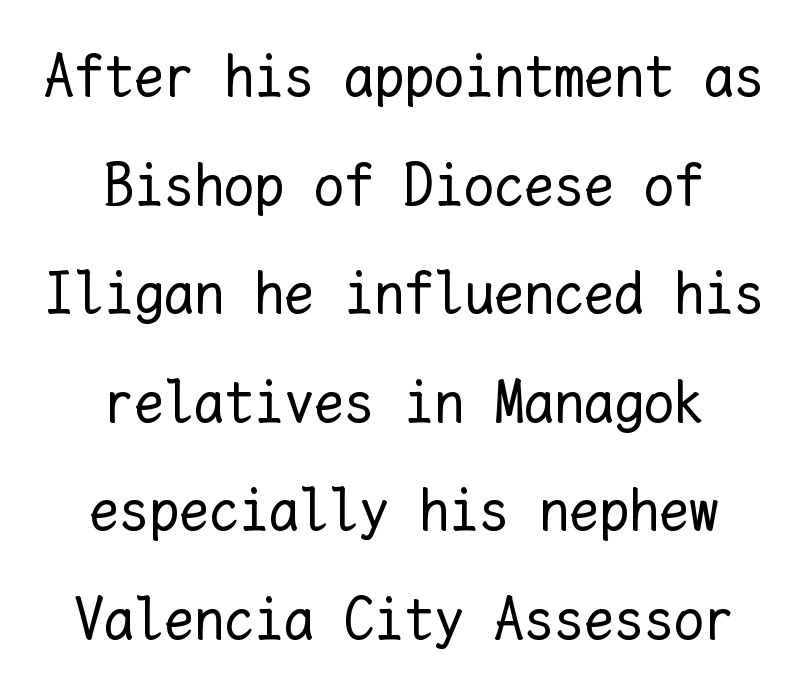
The image shows 60 px regular-weight type, upright, monospaced; set centered, line spacing 1.81x, normal letter spacing, not underlined; low stroke contrast and a medium x-height.
